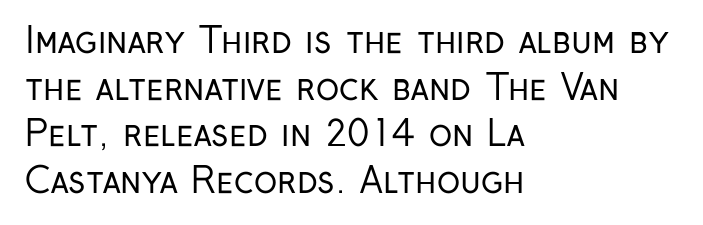
Q: Is the text bold? A: No.
Q: Is the text italic (slanted)? A: No, it is upright.
Q: Is the typeface a serif or a sans-serif typeface? A: Sans-serif.
Q: Is the text underlined? A: No.
Q: How is the paragraph aligned? A: Left-aligned.
Q: Is the spacing between letters normal or unusually wide? A: Normal.
Q: Is the spacing between lines tight, normal or loose? A: Normal.
Q: Width (condensed, normal, or wide)? A: Condensed.
Q: Stroke contrast? A: Low.
Q: x-height? A: Medium.
Q: Monospaced? A: No.
